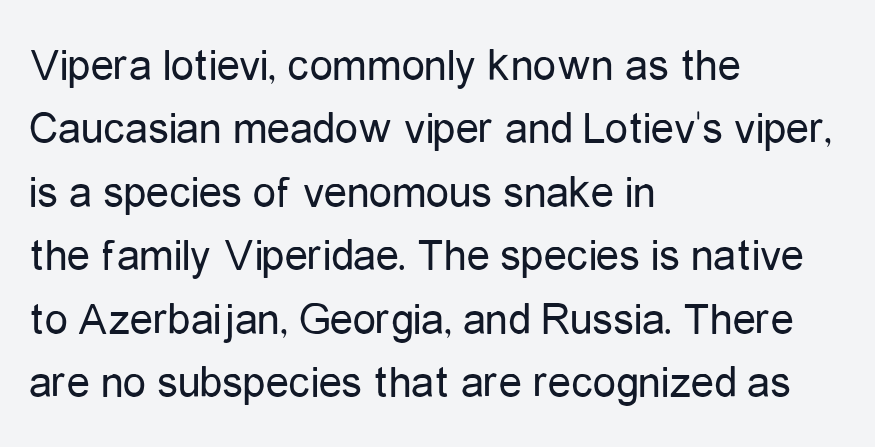
The glyphs in this specimen are sans serif. This sample is left-justified, so line endings fall wherever the words run out. If you drew a line through each stem, it would be perfectly vertical. Do the characters align in a grid? No, the font is proportional.
